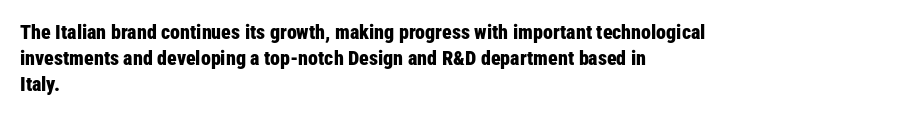
Q: Is the text bold? A: Yes.
Q: Is the text italic (slanted)? A: No, it is upright.
Q: Is the text underlined? A: No.
Q: How is the paragraph aligned? A: Left-aligned.
Q: Is the spacing between letters normal or unusually wide? A: Normal.
Q: Is the spacing between lines tight, normal or loose? A: Normal.
